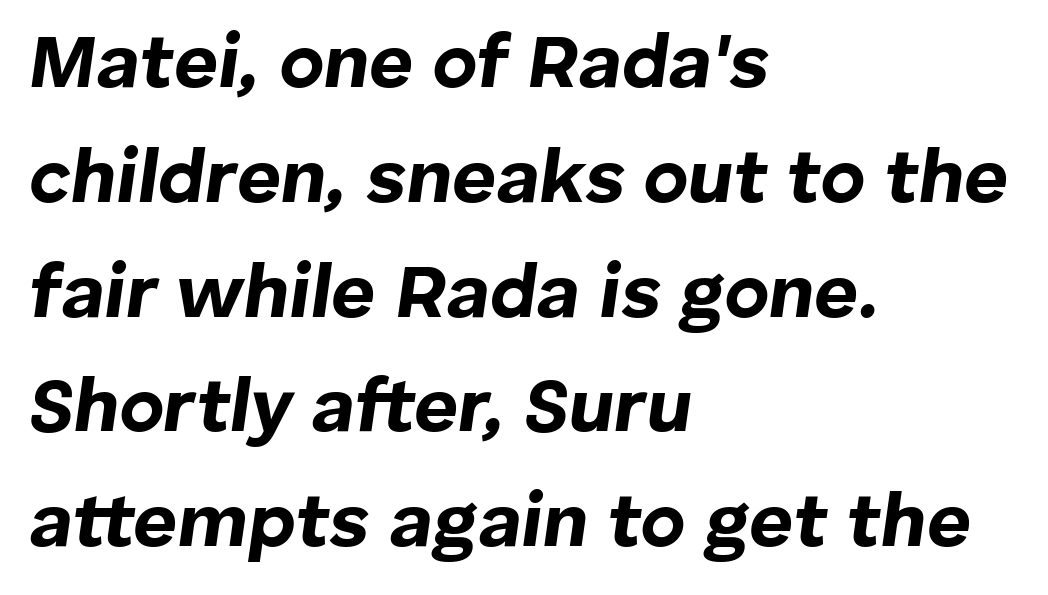
Does the weight exceed regular? Yes, all the way to bold. If you drew a ruler down the left edge, every line would touch it. These lines sit exactly where default settings would place them. Any mark beneath the type? The region is blank. The face used here is proportionally spaced, like ordinary book or web type. Look at the tracking — it's just the regular setting, nothing added.
